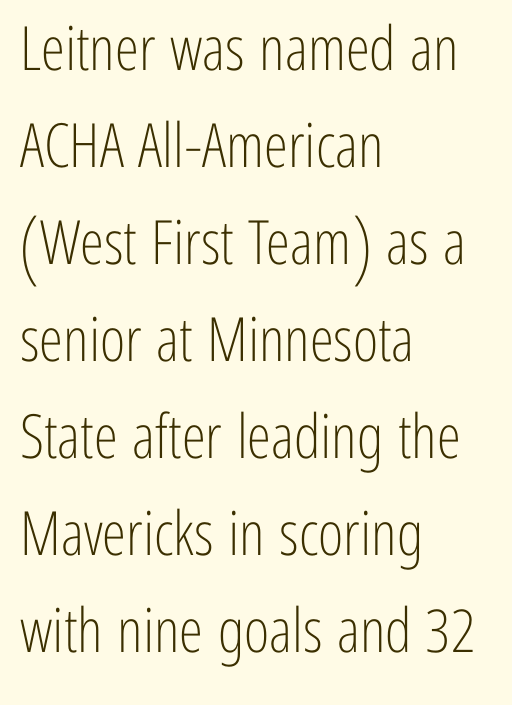
{"serif": "no", "italic": "no", "bold": "no", "weight": "light", "width": "condensed", "stroke_contrast": "low", "x_height": "medium", "monospaced": "no", "underline": "no", "align": "left", "line_spacing": "normal", "line_spacing_ratio": 1.59, "letter_spacing": "normal", "letter_spacing_em": 0.0, "glyph_px": 61}
